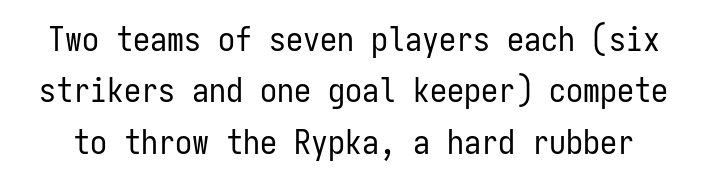
The type sits square on the baseline with zero lean. A typesetter would call this leading conventional body-copy spacing. Compared with a typical body face, this is equally light or lighter still. Observe the absence of serifs on each vertical stroke in this sample. Looks like terminal output: every glyph gets an equal slot.
